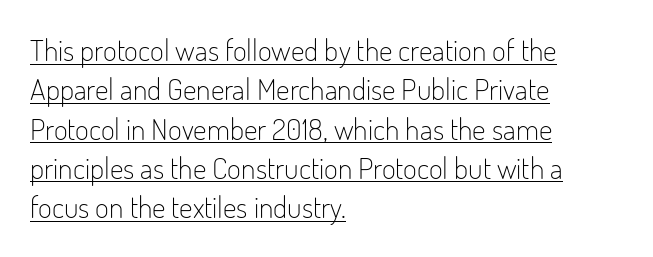
There is no visible air inserted between adjacent glyphs. Notice how the stems are strictly vertical — no italics here. Has an underline been added? It has. Observe the absence of serifs on each vertical stroke in this sample. Heft: none added — not bold. A classic flush-left, rag-right setting is used for this passage.
